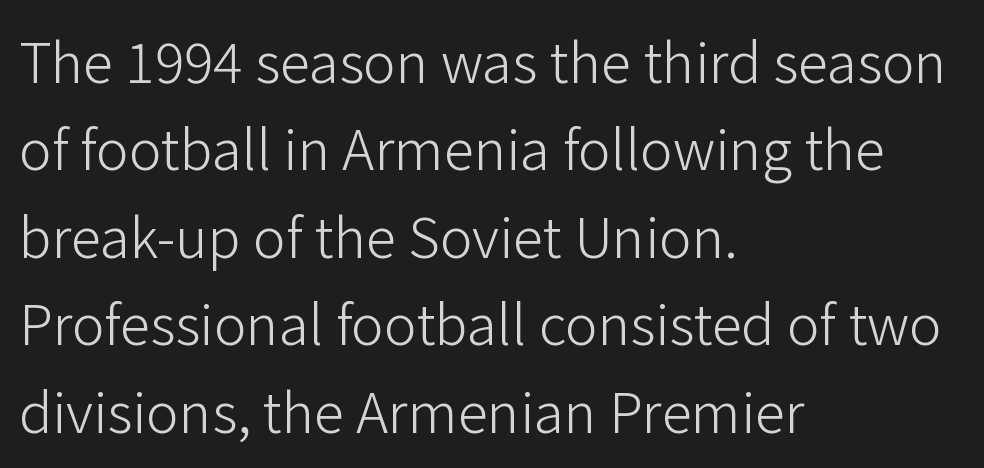
{"serif": "no", "italic": "no", "bold": "no", "weight": "light", "width": "normal", "stroke_contrast": "low", "x_height": "medium", "monospaced": "no", "underline": "no", "align": "left", "line_spacing": "normal", "line_spacing_ratio": 1.59, "letter_spacing": "normal", "letter_spacing_em": 0.0, "glyph_px": 55}
